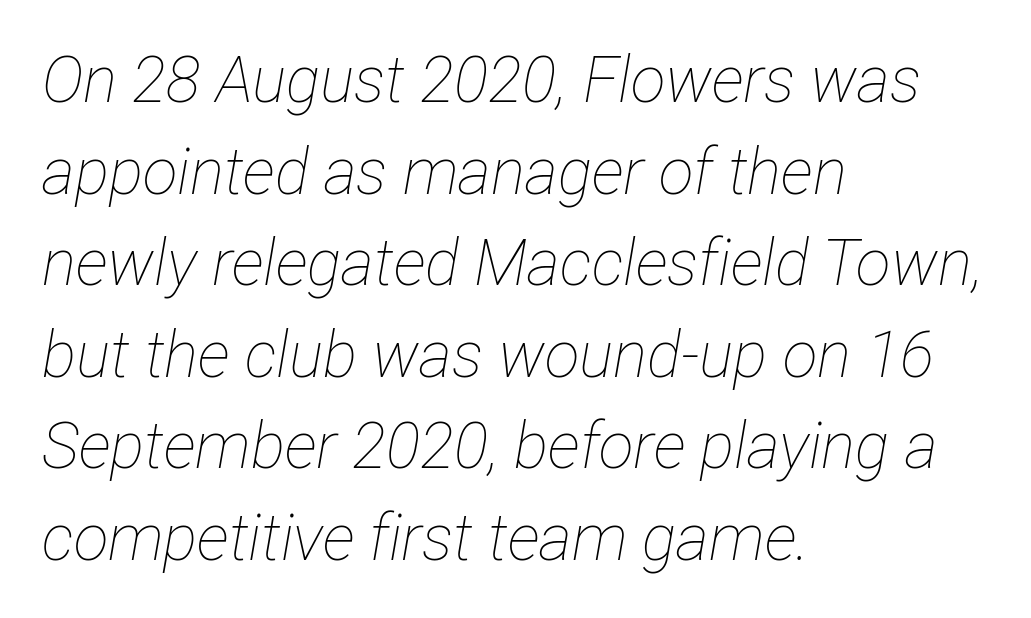
{"italic": "yes", "lean": "right", "slant_degrees": 12, "bold": "no", "weight": "thin", "width": "condensed", "stroke_contrast": "low", "x_height": "medium", "monospaced": "no", "underline": "no", "align": "left", "line_spacing": "normal", "line_spacing_ratio": 1.43, "letter_spacing": "normal", "letter_spacing_em": 0.0, "glyph_px": 64}
